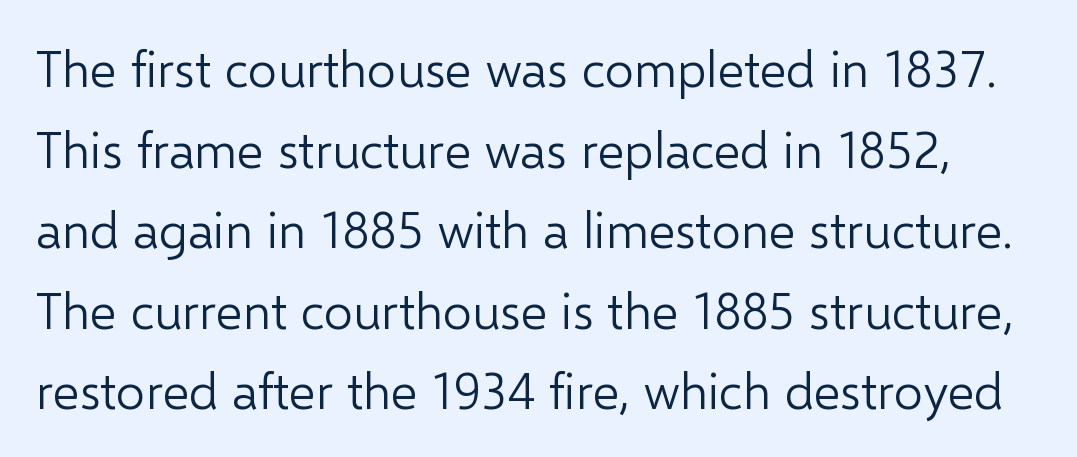
Q: Is the text bold? A: No.
Q: Is the text italic (slanted)? A: No, it is upright.
Q: Is the typeface a serif or a sans-serif typeface? A: Sans-serif.
Q: Is the text underlined? A: No.
Q: Is the spacing between letters normal or unusually wide? A: Normal.
Q: Is the spacing between lines tight, normal or loose? A: Normal.
Q: Width (condensed, normal, or wide)? A: Normal.
Q: Stroke contrast? A: Low.
Q: x-height? A: Medium.
Q: Monospaced? A: No.
